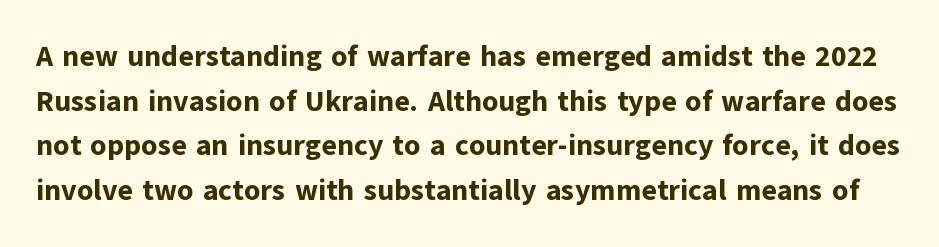
The image shows 29 px bold sans-serif type, upright; set normal line spacing (1.54x), normal letter spacing, not underlined; low stroke contrast and a medium x-height.
